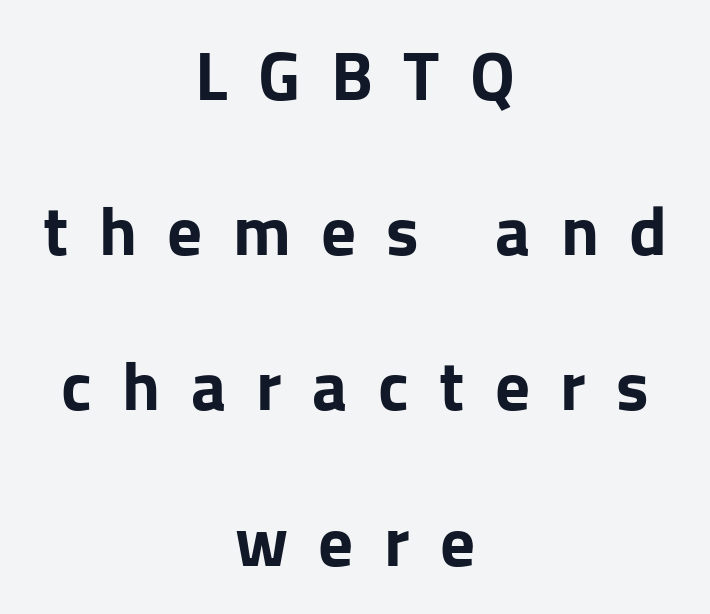
Q: Is the text bold? A: Yes.
Q: Is the text italic (slanted)? A: No, it is upright.
Q: Is the typeface a serif or a sans-serif typeface? A: Sans-serif.
Q: Is the text underlined? A: No.
Q: How is the paragraph aligned? A: Centered.
Q: Is the spacing between letters normal or unusually wide? A: Unusually wide.
Q: Is the spacing between lines tight, normal or loose? A: Loose.
Q: Width (condensed, normal, or wide)? A: Normal.
Q: Stroke contrast? A: Low.
Q: x-height? A: Medium.
Q: Monospaced? A: No.
